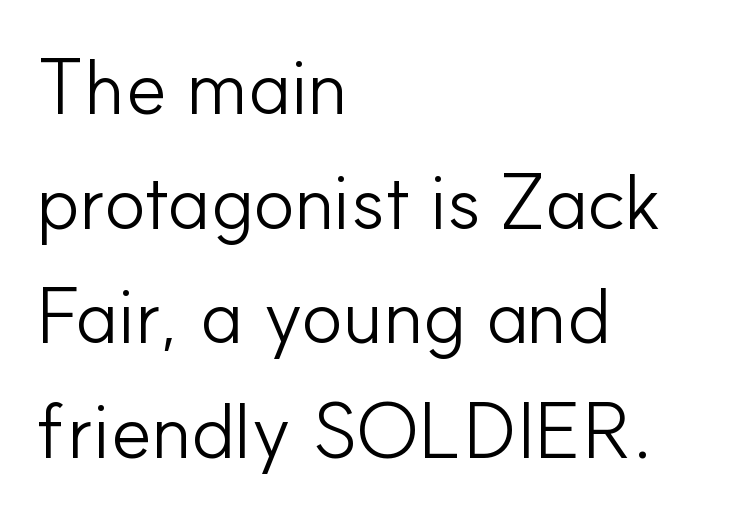
The image shows 78 px light sans-serif type, upright; set left-aligned, normal line spacing (1.47x), normal letter spacing, not underlined; low stroke contrast and a small x-height.
